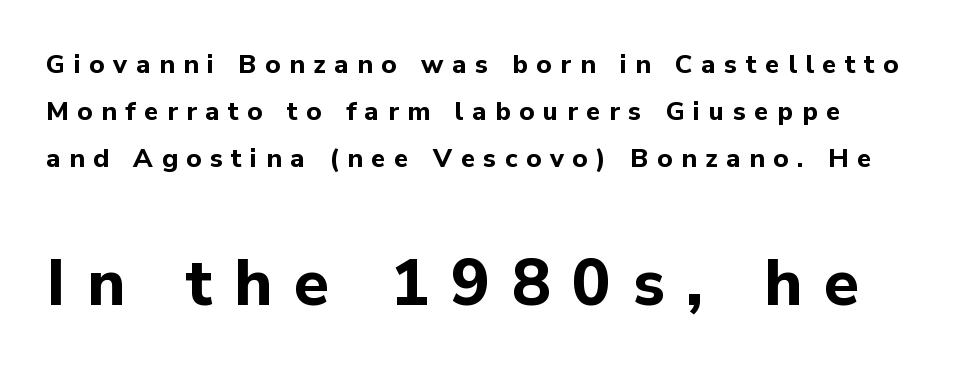
Q: Is the text bold? A: Yes.
Q: Is the text italic (slanted)? A: No, it is upright.
Q: Is the typeface a serif or a sans-serif typeface? A: Sans-serif.
Q: Is the text underlined? A: No.
Q: Is the spacing between letters normal or unusually wide? A: Unusually wide.
Q: Which block of text is set in a larger size, the first (top) or the second (bottom)? A: The second (bottom) one.
Q: Width (condensed, normal, or wide)? A: Normal.
Q: Stroke contrast? A: Low.
Q: x-height? A: Medium.
Q: Monospaced? A: No.
